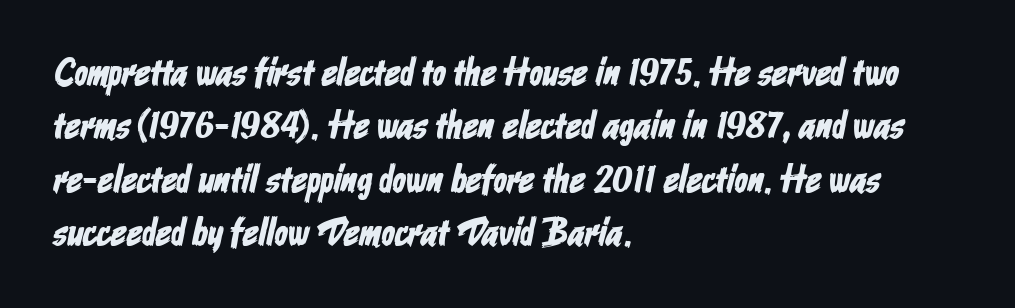
The image shows 39 px condensed sans-serif type; set left-aligned, normal line spacing (1.37x), normal letter spacing, not underlined; low stroke contrast and a medium x-height.
